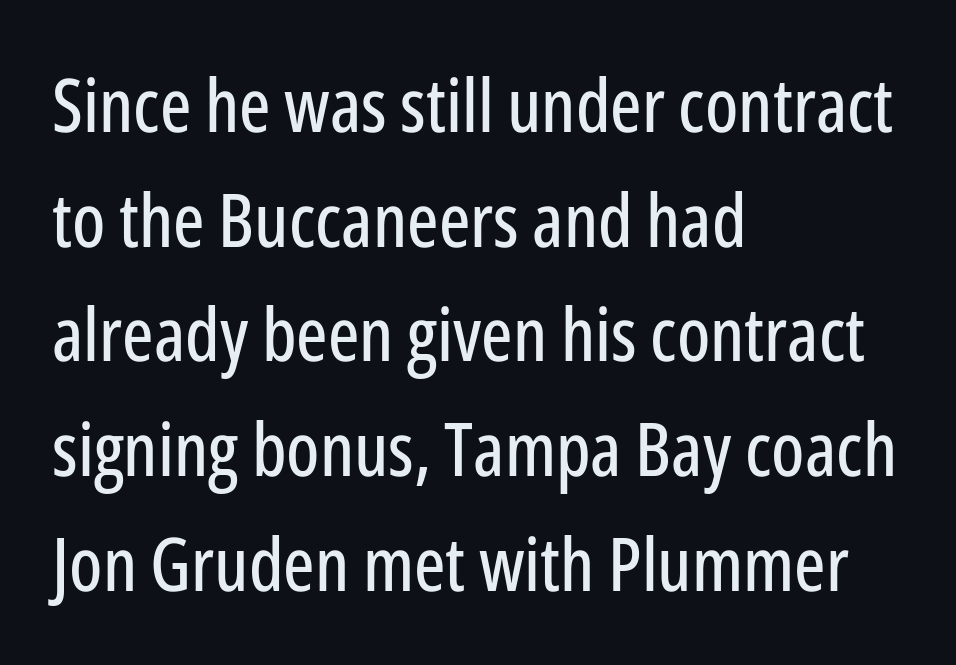
The image shows 74 px condensed sans-serif type, upright; set left-aligned, normal line spacing (1.55x), normal letter spacing, not underlined; low stroke contrast and a medium x-height.
